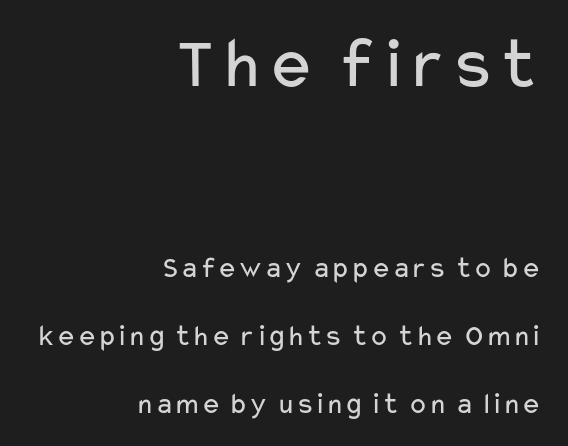
Q: Is the text bold? A: No.
Q: Is the text italic (slanted)? A: No, it is upright.
Q: Is the typeface a serif or a sans-serif typeface? A: Sans-serif.
Q: Is the text underlined? A: No.
Q: How is the paragraph aligned? A: Right-aligned.
Q: Is the spacing between letters normal or unusually wide? A: Normal.
Q: Is the spacing between lines tight, normal or loose? A: Loose.
Q: Which block of text is set in a larger size, the first (top) or the second (bottom)? A: The first (top) one.
Q: Width (condensed, normal, or wide)? A: Wide.
Q: Stroke contrast? A: Low.
Q: x-height? A: Medium.
Q: Monospaced? A: No.
